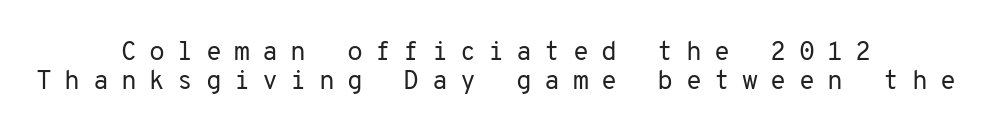
The image shows 26 px text type, upright; set centered, tight line spacing (1.1x), unusually wide letter spacing (+0.47 em), not underlined.
